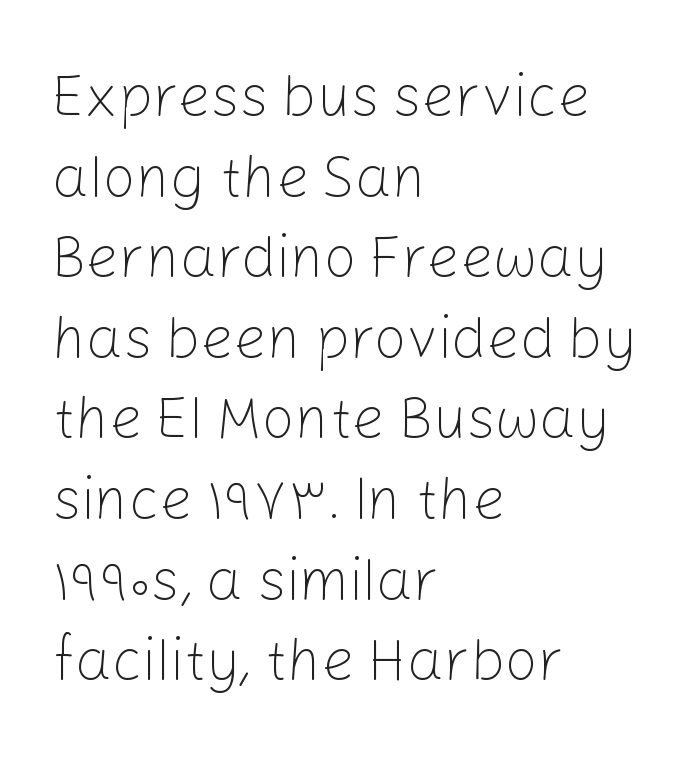
{"serif": "no", "italic": "no", "bold": "no", "weight": "light", "width": "normal", "stroke_contrast": "low", "x_height": "medium", "monospaced": "no", "underline": "no", "align": "left", "line_spacing": "normal", "line_spacing_ratio": 1.39, "letter_spacing": "normal", "letter_spacing_em": 0.0, "glyph_px": 58}
